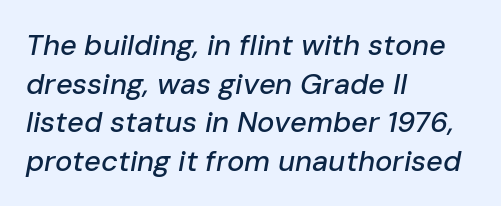
Q: Is the text italic (slanted)? A: Yes, it leans right by about 10 degrees.
Q: Is the text underlined? A: No.
Q: How is the paragraph aligned? A: Left-aligned.
Q: Is the spacing between letters normal or unusually wide? A: Normal.
Q: Is the spacing between lines tight, normal or loose? A: Normal.
Q: Width (condensed, normal, or wide)? A: Normal.
Q: Stroke contrast? A: Low.
Q: x-height? A: Medium.
Q: Monospaced? A: No.
